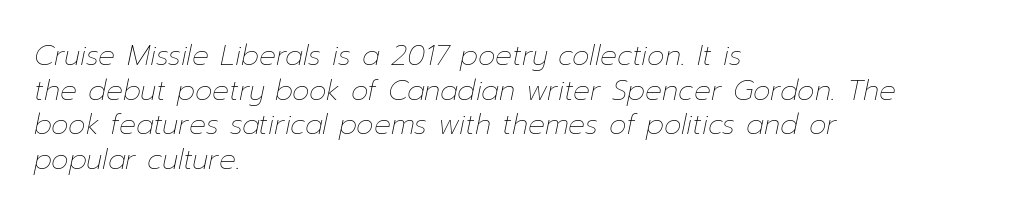
Q: Is the text bold? A: No.
Q: Is the text italic (slanted)? A: Yes, it leans right by about 12 degrees.
Q: Is the text underlined? A: No.
Q: How is the paragraph aligned? A: Left-aligned.
Q: Is the spacing between letters normal or unusually wide? A: Normal.
Q: Width (condensed, normal, or wide)? A: Normal.
Q: Stroke contrast? A: Low.
Q: x-height? A: Medium.
Q: Monospaced? A: No.
